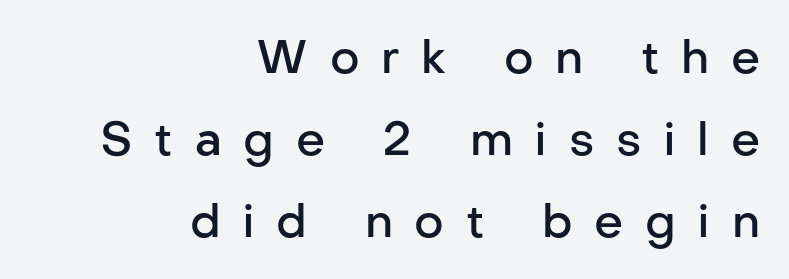
The image shows 46 px semibold sans-serif type, upright; set right-aligned, line spacing 1.78x, unusually wide letter spacing (+0.47 em), not underlined; low stroke contrast and a medium x-height.
